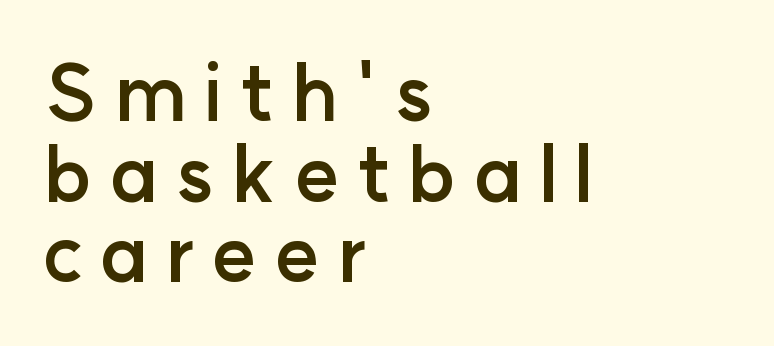
{"serif": "no", "italic": "no", "bold": "yes", "weight": "semibold", "width": "normal", "stroke_contrast": "low", "x_height": "medium", "monospaced": "no", "underline": "no", "align": "left", "line_spacing": "tight", "line_spacing_ratio": 1.06, "letter_spacing": "wide", "letter_spacing_em": 0.23, "glyph_px": 76}
